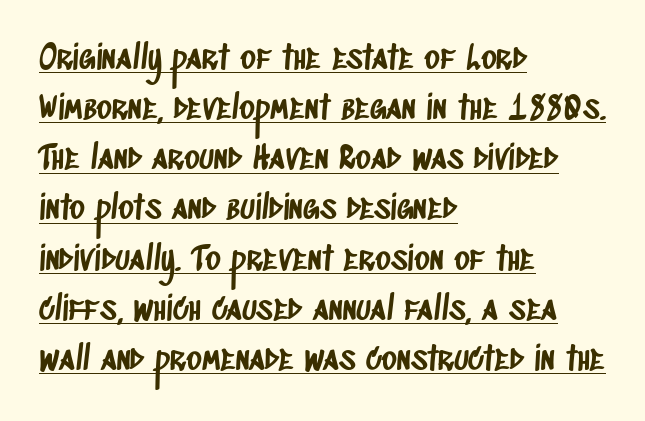
Compared with undecorated copy, this sample adds a rule below the words. Honestly, the row spacing looks completely unremarkable. Where is the straight margin? On the left. Varying glyph widths throughout — classic text-font behaviour.
